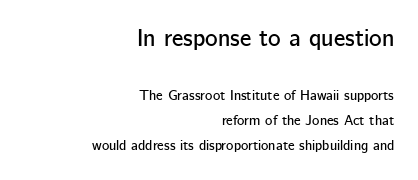
The image shows 24 px text type, upright; set right-aligned, line spacing 1.81x, normal letter spacing, not underlined; the first (top) block is 1.71x larger.
